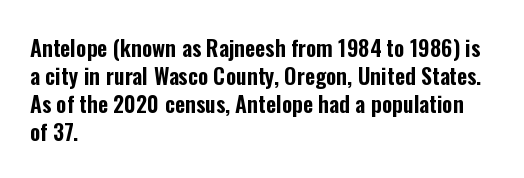
The image shows 22 px text type, upright; set left-aligned, normal line spacing (1.27x), normal letter spacing, not underlined.
